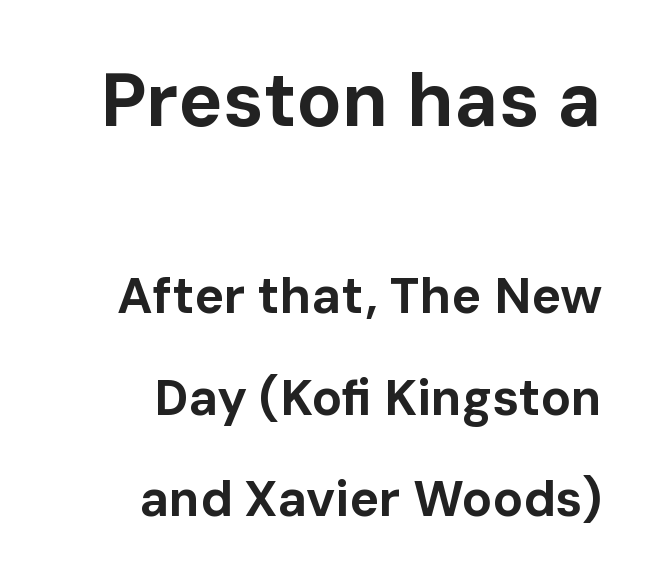
Q: Is the text bold? A: Yes.
Q: Is the text italic (slanted)? A: No, it is upright.
Q: Is the typeface a serif or a sans-serif typeface? A: Sans-serif.
Q: Is the text underlined? A: No.
Q: How is the paragraph aligned? A: Right-aligned.
Q: Is the spacing between letters normal or unusually wide? A: Normal.
Q: Is the spacing between lines tight, normal or loose? A: Loose.
Q: Which block of text is set in a larger size, the first (top) or the second (bottom)? A: The first (top) one.
Q: Width (condensed, normal, or wide)? A: Normal.
Q: Stroke contrast? A: Low.
Q: x-height? A: Medium.
Q: Monospaced? A: No.
